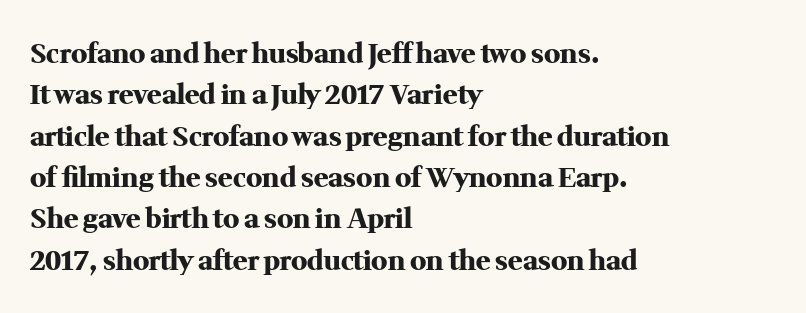
The image shows 27 px bold type, upright; set left-aligned, normal line spacing (1.53x), normal letter spacing, not underlined.
